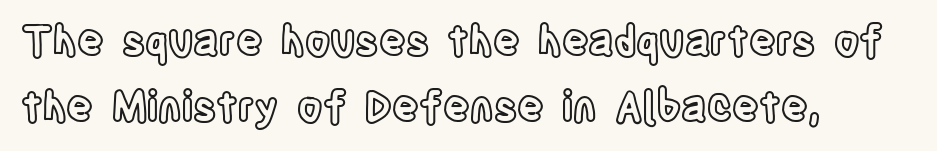
In terms of posture, this sample is upright. Note the varied advance widths — an 'i' is clearly narrower than an 'm'. Characters follow at the spacing the type designer built in. A bare baseline throughout the passage.
